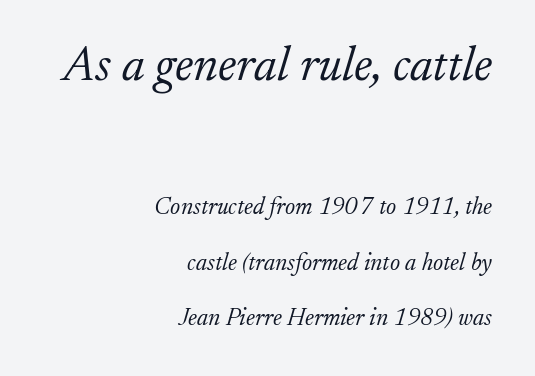
Q: Is the text bold? A: No.
Q: Is the text italic (slanted)? A: Yes, it leans right by about 17 degrees.
Q: Is the typeface a serif or a sans-serif typeface? A: Serif.
Q: Is the text underlined? A: No.
Q: How is the paragraph aligned? A: Right-aligned.
Q: Is the spacing between letters normal or unusually wide? A: Normal.
Q: Is the spacing between lines tight, normal or loose? A: Loose.
Q: Which block of text is set in a larger size, the first (top) or the second (bottom)? A: The first (top) one.
Q: Width (condensed, normal, or wide)? A: Normal.
Q: Stroke contrast? A: Low.
Q: x-height? A: Small.
Q: Monospaced? A: No.
